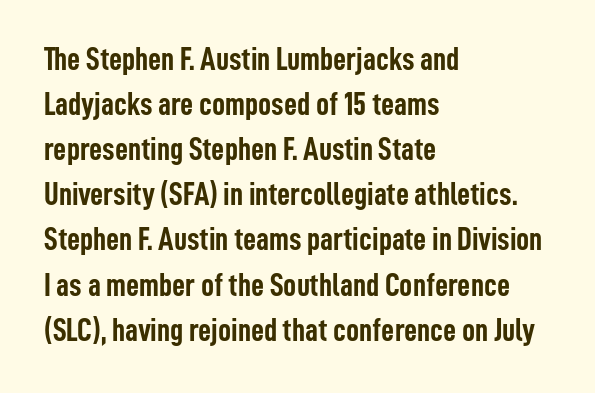
Honestly, the row spacing looks completely unremarkable. Honestly, there is no underline to notice here at all. Set as a true bold cut, around the 700 mark. Is this a fixed-width face? No — the glyphs have proportional, varying widths. The typography opts for an upright posture over an oblique one. A sans-serif font was chosen for this passage.
